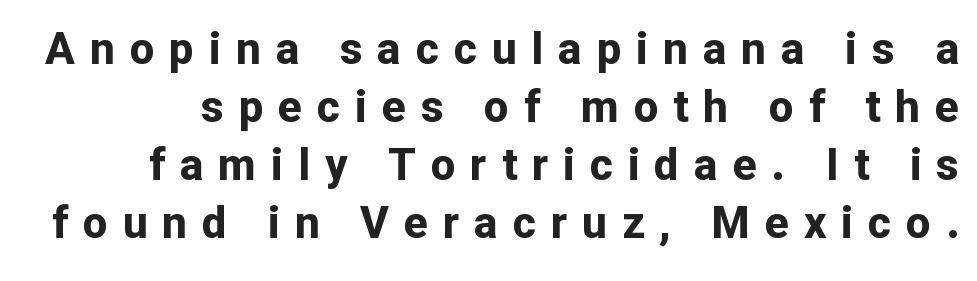
The image shows 44 px bold sans-serif type, upright; set normal line spacing (1.32x), unusually wide letter spacing (+0.34 em), not underlined; low stroke contrast and a medium x-height.
